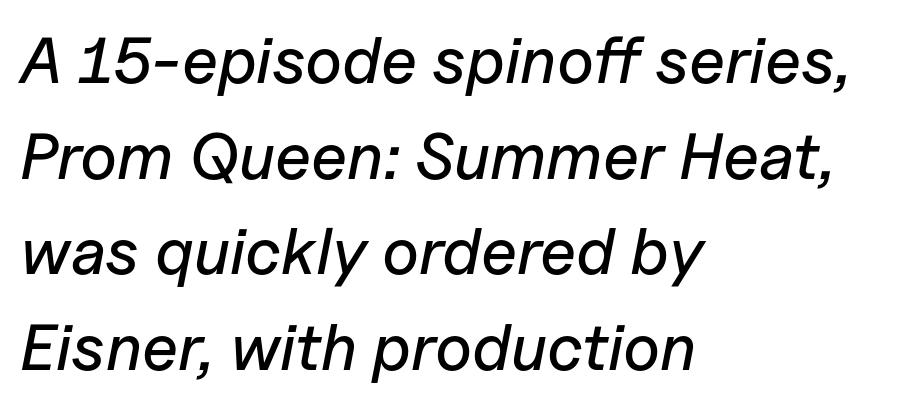
The image shows 65 px text type, italic (leaning right); set left-aligned, normal line spacing (1.47x), normal letter spacing, not underlined; low stroke contrast and a medium x-height.
